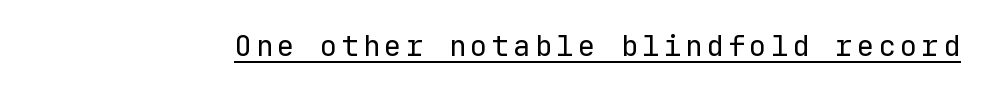
The image shows 29 px regular-weight sans-serif type, upright, monospaced; set underlined; low stroke contrast and a medium x-height.
